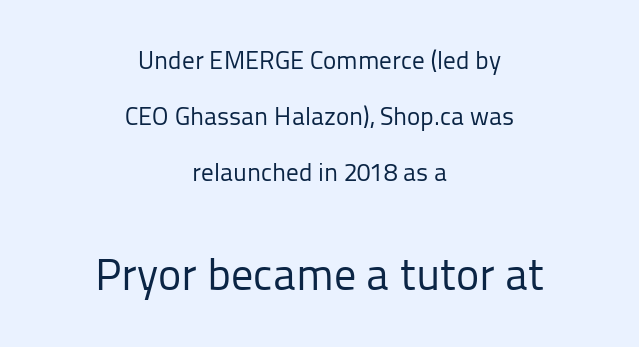
The image shows 44 px regular-weight sans-serif type, upright; set centered, loose line spacing (2.24x), normal letter spacing, not underlined; the second (bottom) block is 1.76x larger; low stroke contrast and a medium x-height.
